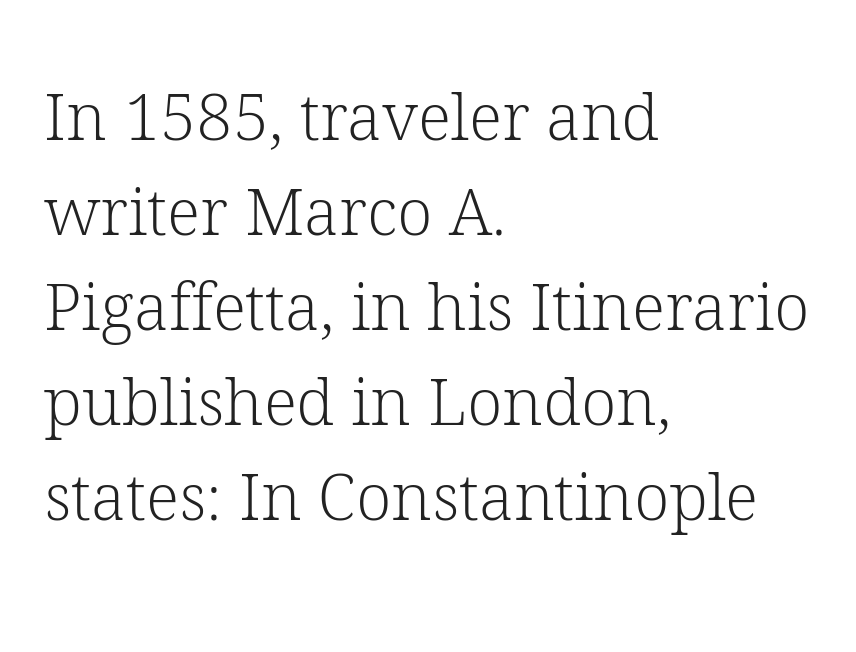
The image shows 65 px light serif type, upright; set left-aligned, normal line spacing (1.46x), normal letter spacing, not underlined; low stroke contrast and a medium x-height.
